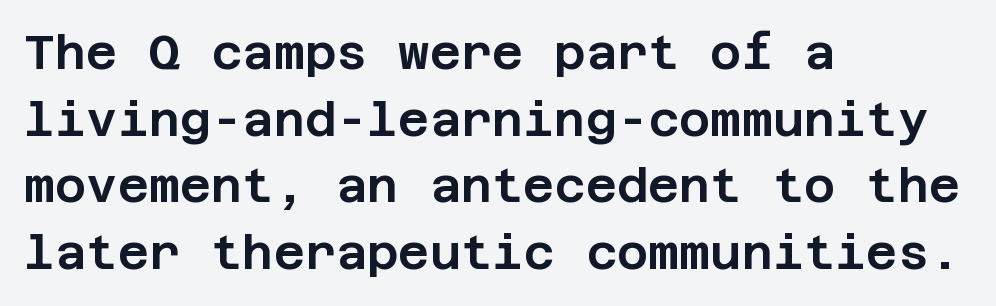
Q: Is the text italic (slanted)? A: No, it is upright.
Q: Is the typeface a serif or a sans-serif typeface? A: Sans-serif.
Q: Is the text underlined? A: No.
Q: How is the paragraph aligned? A: Left-aligned.
Q: Is the spacing between letters normal or unusually wide? A: Normal.
Q: Is the spacing between lines tight, normal or loose? A: Normal.
Q: Width (condensed, normal, or wide)? A: Normal.
Q: Stroke contrast? A: Low.
Q: x-height? A: Large.
